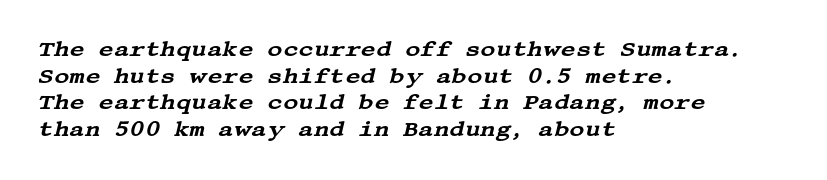
These lines sit exactly where default settings would place them. The glyphs are unaccompanied by any horizontal stroke below them. Tracking value appears to be zero — textbook default spacing. The rendering applies a slant to the glyphs. A classic flush-left, rag-right setting is used for this passage.
